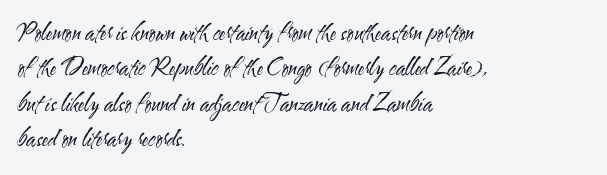
Q: Is the text bold? A: No.
Q: Is the text italic (slanted)? A: Yes.
Q: Is the text underlined? A: No.
Q: How is the paragraph aligned? A: Left-aligned.
Q: Is the spacing between letters normal or unusually wide? A: Normal.
Q: Is the spacing between lines tight, normal or loose? A: Normal.
